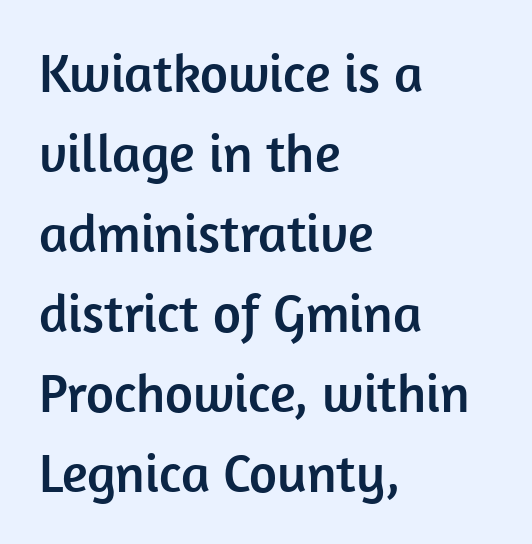
Q: Is the text italic (slanted)? A: No, it is upright.
Q: Is the typeface a serif or a sans-serif typeface? A: Sans-serif.
Q: Is the text underlined? A: No.
Q: How is the paragraph aligned? A: Left-aligned.
Q: Is the spacing between letters normal or unusually wide? A: Normal.
Q: Is the spacing between lines tight, normal or loose? A: Normal.
Q: Width (condensed, normal, or wide)? A: Normal.
Q: Stroke contrast? A: Low.
Q: x-height? A: Medium.
Q: Monospaced? A: No.
